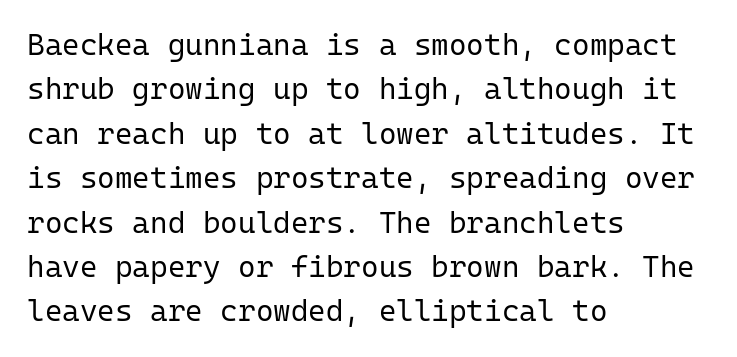
The image shows 30 px regular-weight sans-serif type, upright, monospaced; set left-aligned, normal line spacing (1.48x), normal letter spacing, not underlined; low stroke contrast and a medium x-height.
